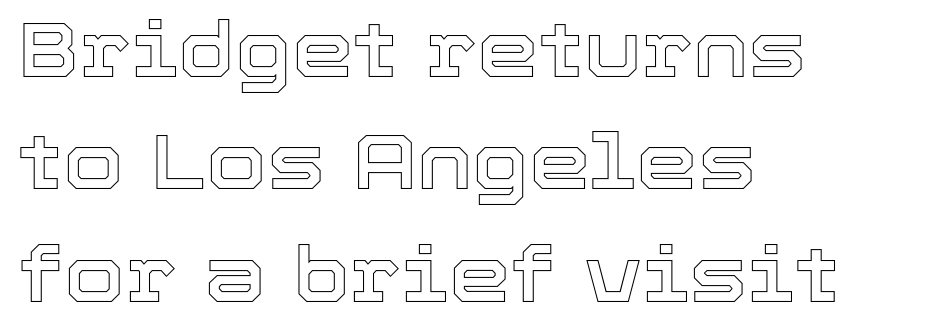
Q: Is the text italic (slanted)? A: No, it is upright.
Q: Is the text underlined? A: No.
Q: How is the paragraph aligned? A: Left-aligned.
Q: Is the spacing between letters normal or unusually wide? A: Normal.
Q: Is the spacing between lines tight, normal or loose? A: Normal.
Q: Width (condensed, normal, or wide)? A: Normal.
Q: x-height? A: Medium.
Q: Monospaced? A: No.
